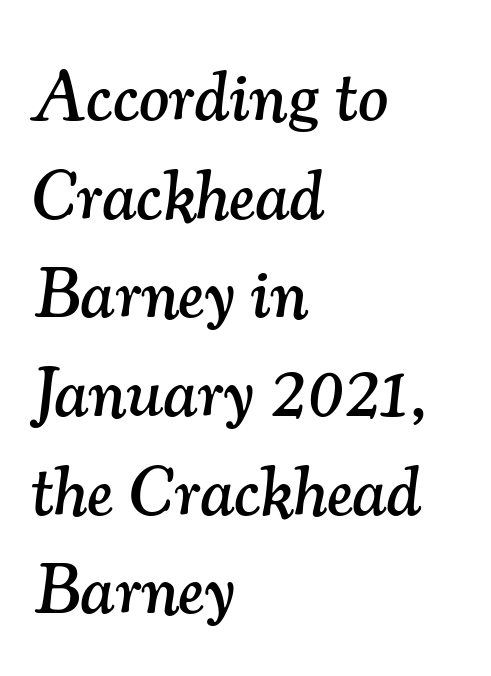
These lines are composed in type with serifs. Summary of vertical rhythm: regular, with standard interline spacing. The face used here has a pronounced slope to its letters. If you drew a ruler down the left edge, every line would touch it. Spacing between characters is what you'd get straight out of the box. The face used here is proportionally spaced, like ordinary book or web type.
